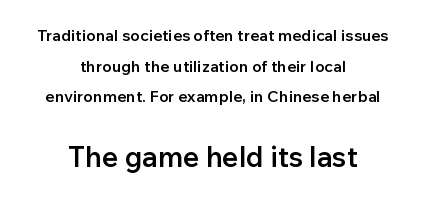
{"serif": "no", "italic": "no", "bold": "semi", "weight": "semibold", "width": "normal", "stroke_contrast": "low", "x_height": "medium", "monospaced": "no", "underline": "no", "align": "center", "line_spacing": "loose", "line_spacing_ratio": 1.91, "letter_spacing": "normal", "letter_spacing_em": 0.0, "larger_block": "second", "size_ratio": 1.75, "glyph_px": 28}
